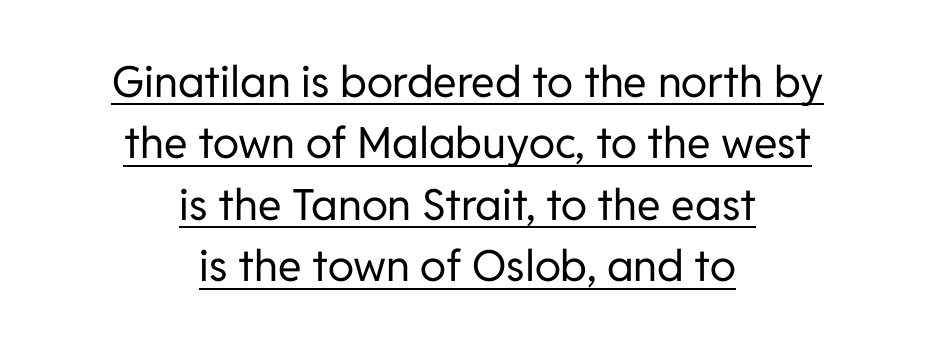
The image shows 43 px regular-weight sans-serif type, upright; set centered, normal line spacing (1.43x), normal letter spacing, underlined; low stroke contrast and a medium x-height.
